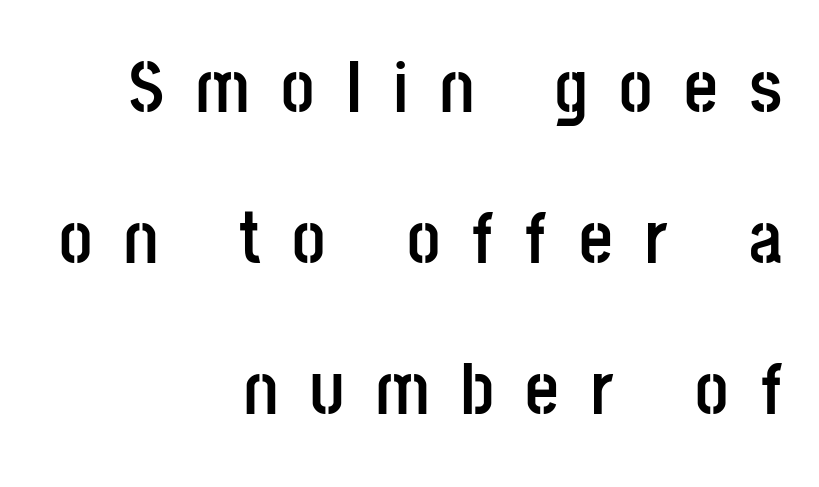
The area under the type is left untouched. Honestly, the rows look like they've been pulled way apart. Tracking here is generous; glyphs stand well apart from one another. Think of a printed novel: that variable character pitch is what you see here. Italic: no, the glyphs are upright roman. Look at the bottom of the vertical strokes: they stop flat, with no serifs.
